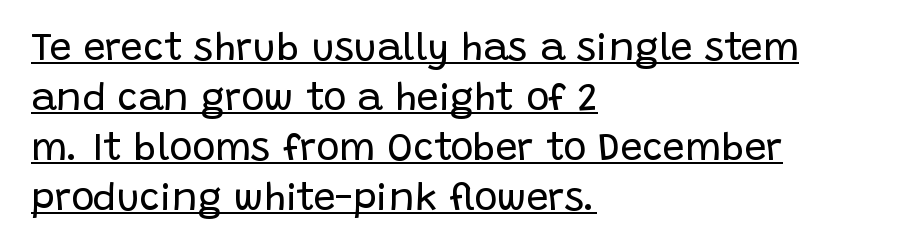
Q: Is the text bold? A: No.
Q: Is the text italic (slanted)? A: No, it is upright.
Q: Is the typeface a serif or a sans-serif typeface? A: Sans-serif.
Q: Is the text underlined? A: Yes.
Q: How is the paragraph aligned? A: Left-aligned.
Q: Is the spacing between letters normal or unusually wide? A: Normal.
Q: Is the spacing between lines tight, normal or loose? A: Normal.
Q: Width (condensed, normal, or wide)? A: Normal.
Q: Stroke contrast? A: Low.
Q: x-height? A: Large.
Q: Monospaced? A: No.
